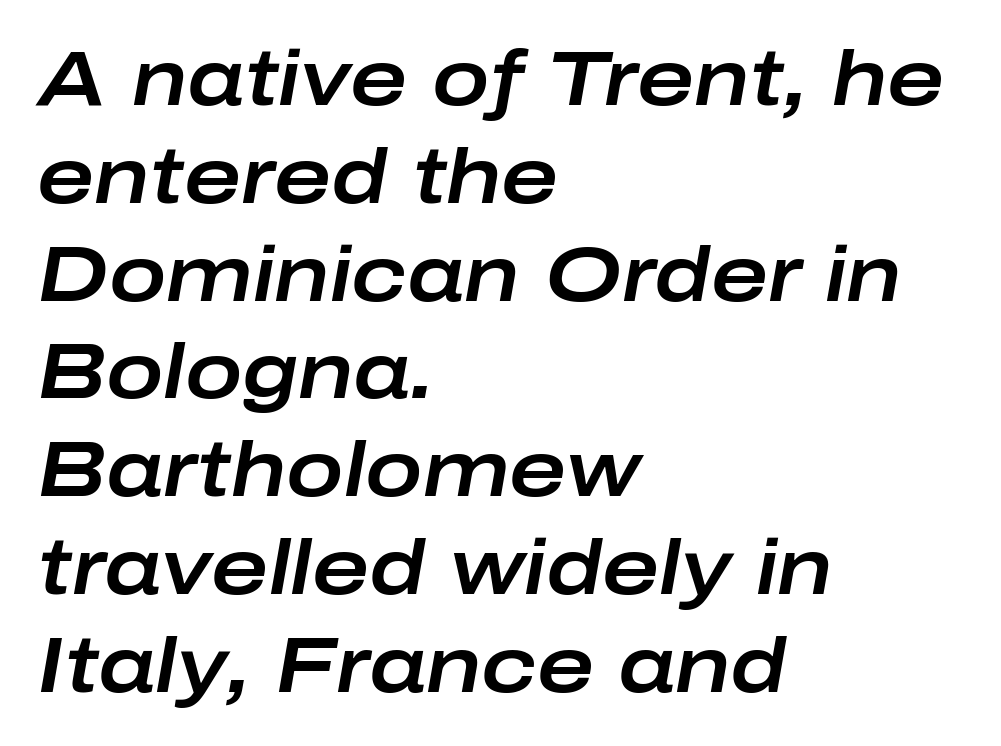
{"italic": "yes", "lean": "right", "slant_degrees": 10, "width": "wide", "stroke_contrast": "low", "x_height": "medium", "monospaced": "no", "underline": "no", "align": "left", "line_spacing": "normal", "line_spacing_ratio": 1.27, "letter_spacing": "normal", "letter_spacing_em": 0.0, "glyph_px": 77}
